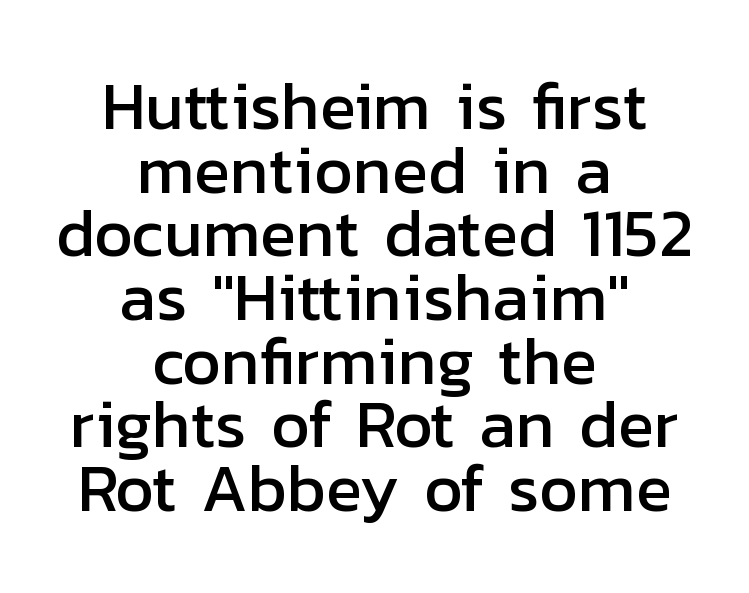
The image shows 67 px sans-serif type, upright; set centered, tight line spacing (0.95x), normal letter spacing, not underlined; low stroke contrast and a medium x-height.
